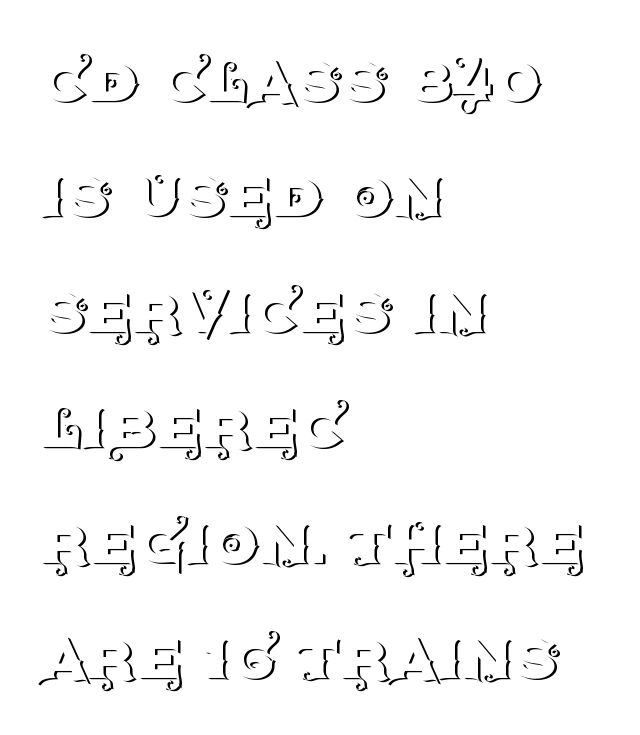
{"serif": "yes", "italic": "no", "bold": "no", "weight": "thin", "width": "normal", "stroke_contrast": "medium", "x_height": "large", "monospaced": "no", "underline": "no", "align": "left", "line_spacing": "normal", "line_spacing_ratio": 1.48, "letter_spacing": "normal", "letter_spacing_em": 0.0, "glyph_px": 78}
